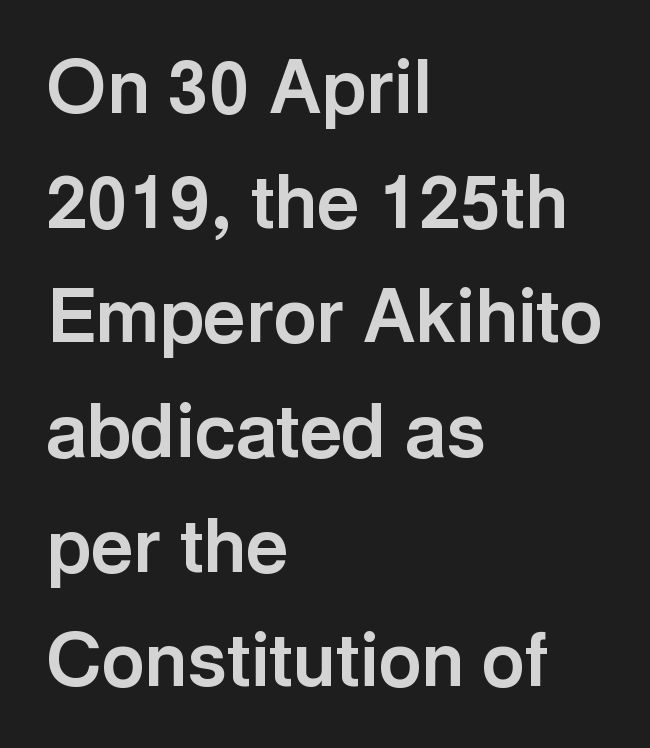
{"serif": "no", "italic": "no", "bold": "yes", "weight": "bold", "width": "normal", "x_height": "medium", "monospaced": "no", "underline": "no", "align": "left", "line_spacing": "normal", "line_spacing_ratio": 1.55, "letter_spacing": "normal", "letter_spacing_em": 0.0, "glyph_px": 74}
